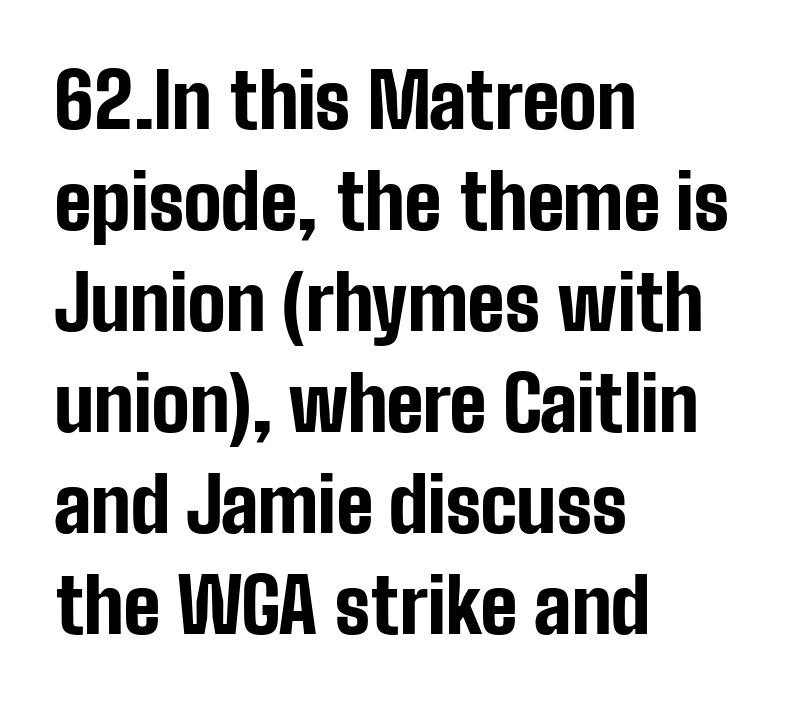
Letters rest on an invisible, unmarked baseline. In terms of letterform style, serifs are entirely absent. A typesetter would call this leading conventional body-copy spacing. How heavy is the stroke? Heavy — this is a bold.
